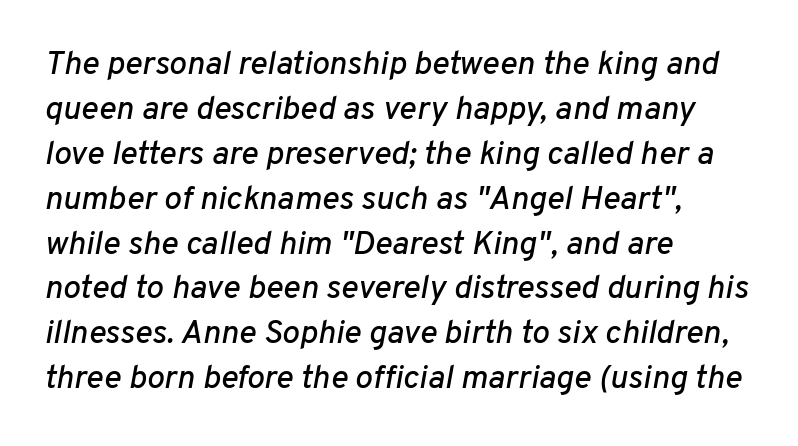
Q: Is the text italic (slanted)? A: Yes, it leans right by about 10 degrees.
Q: Is the text underlined? A: No.
Q: How is the paragraph aligned? A: Left-aligned.
Q: Is the spacing between letters normal or unusually wide? A: Normal.
Q: Is the spacing between lines tight, normal or loose? A: Normal.
Q: Width (condensed, normal, or wide)? A: Normal.
Q: Stroke contrast? A: Low.
Q: x-height? A: Medium.
Q: Monospaced? A: No.
